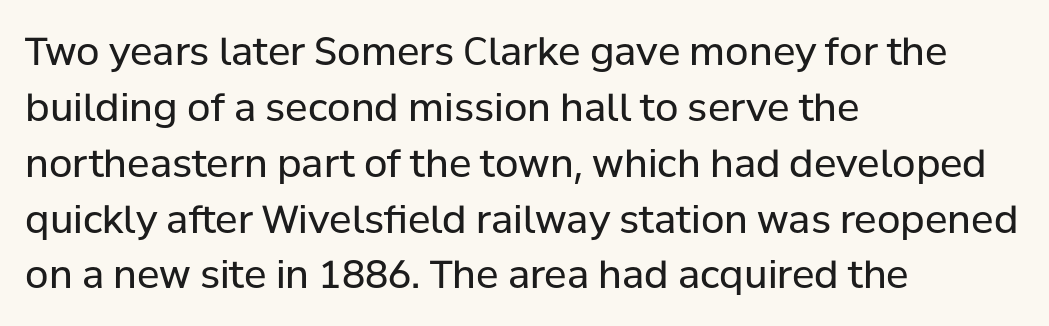
{"serif": "no", "italic": "no", "bold": "no", "weight": "regular", "width": "normal", "stroke_contrast": "low", "x_height": "medium", "monospaced": "no", "underline": "no", "align": "left", "line_spacing": "normal", "line_spacing_ratio": 1.47, "letter_spacing": "normal", "letter_spacing_em": 0.0, "glyph_px": 38}
